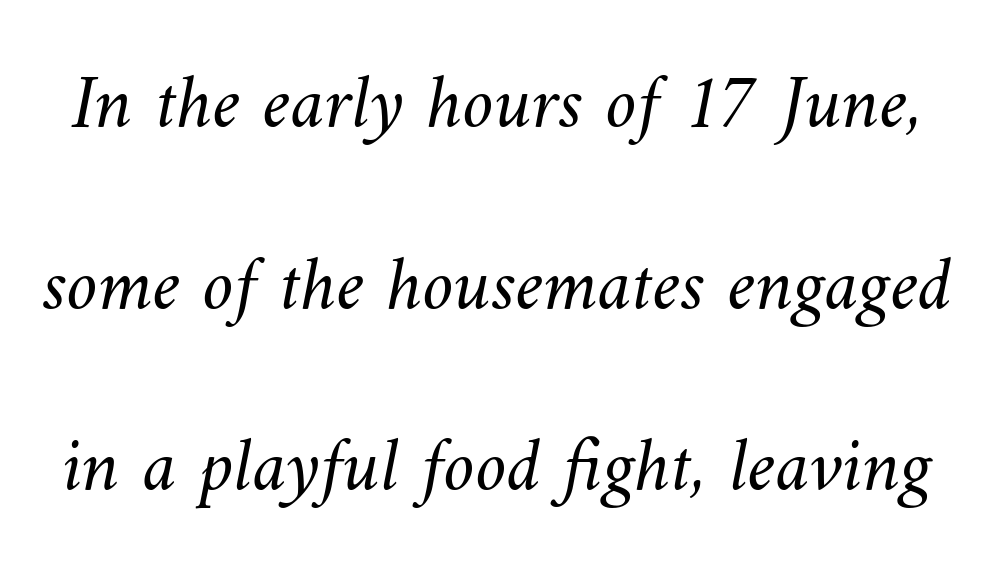
Q: Is the text bold? A: No.
Q: Is the text underlined? A: No.
Q: Is the spacing between letters normal or unusually wide? A: Normal.
Q: Is the spacing between lines tight, normal or loose? A: Loose.
Q: Width (condensed, normal, or wide)? A: Normal.
Q: Stroke contrast? A: Medium.
Q: x-height? A: Small.
Q: Monospaced? A: No.
